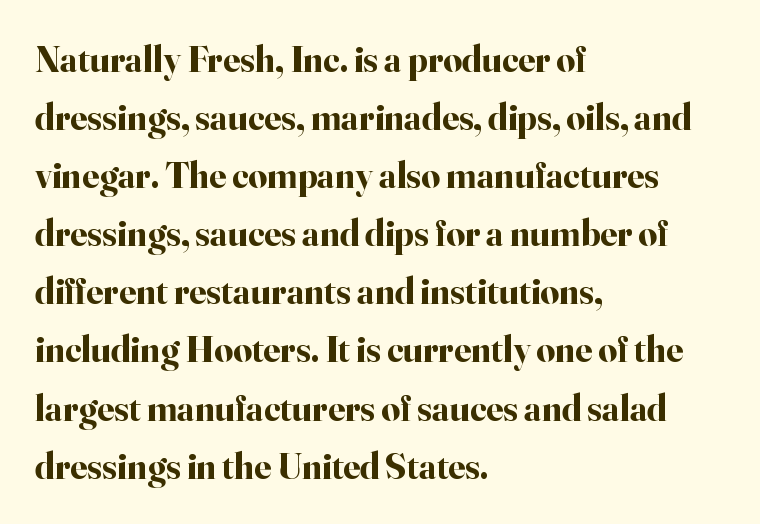
Letter spacing: default. To sum up the face: it has serifs. Descenders are the only things crossing below the line. The leading is moderate, giving the passage an even texture. Every letter is thick-stroked: bold, no question.
